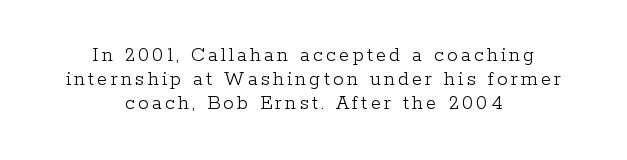
Q: Is the text bold? A: No.
Q: Is the text italic (slanted)? A: No, it is upright.
Q: Is the text underlined? A: No.
Q: How is the paragraph aligned? A: Centered.
Q: Is the spacing between lines tight, normal or loose? A: Tight.
